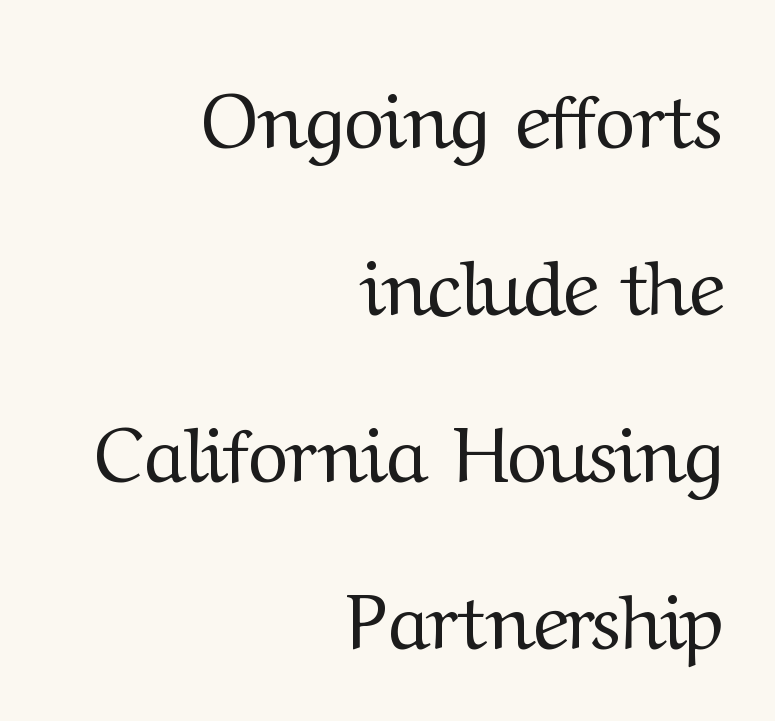
{"serif": "yes", "italic": "no", "bold": "no", "weight": "regular", "width": "normal", "stroke_contrast": "medium", "x_height": "medium", "monospaced": "no", "underline": "no", "align": "right", "line_spacing": "loose", "line_spacing_ratio": 2.14, "letter_spacing": "normal", "letter_spacing_em": 0.0, "glyph_px": 78}
